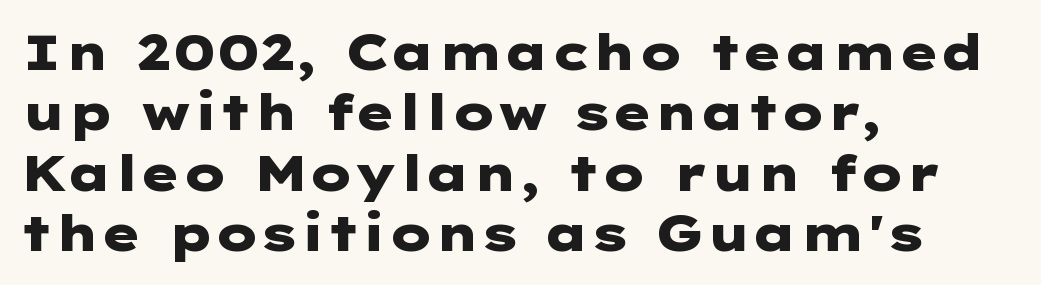
Q: Is the text bold? A: Yes.
Q: Is the text italic (slanted)? A: No, it is upright.
Q: Is the typeface a serif or a sans-serif typeface? A: Sans-serif.
Q: Is the text underlined? A: No.
Q: How is the paragraph aligned? A: Left-aligned.
Q: Is the spacing between letters normal or unusually wide? A: Normal.
Q: Width (condensed, normal, or wide)? A: Wide.
Q: Stroke contrast? A: Low.
Q: x-height? A: Medium.
